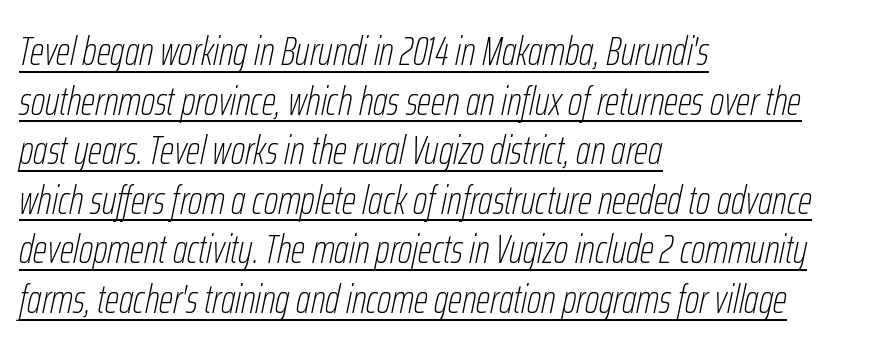
The image shows 40 px thin, condensed type, italic (leaning right); set left-aligned, line spacing 1.24x, normal letter spacing, underlined; low stroke contrast and a medium x-height.
